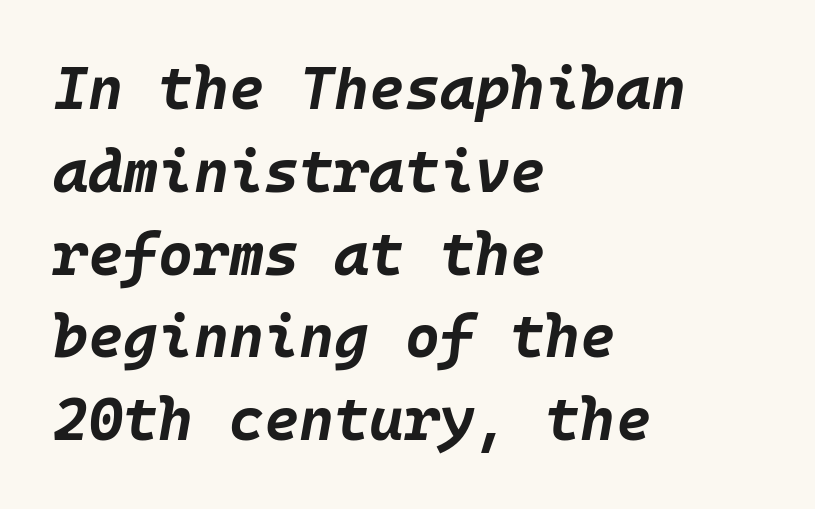
Each new line begins a customary step beneath the previous one. Only glyphs here, with clear space below each row. Does the lettering tilt? It does — this is italic. Heavy-handed strokes throughout: this text is bold. Teacher's note: observe the even left margin — that is flush-left alignment.
